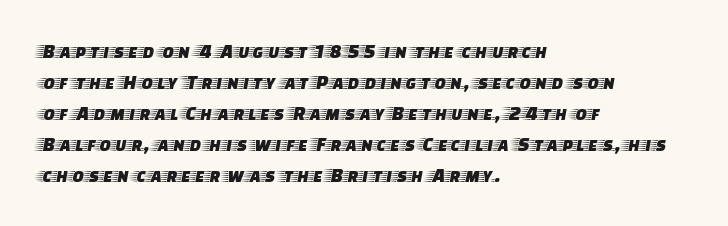
{"underline": "no", "align": "left", "line_spacing": "normal", "line_spacing_ratio": 1.48, "letter_spacing": "normal", "letter_spacing_em": 0.0, "glyph_px": 21}
